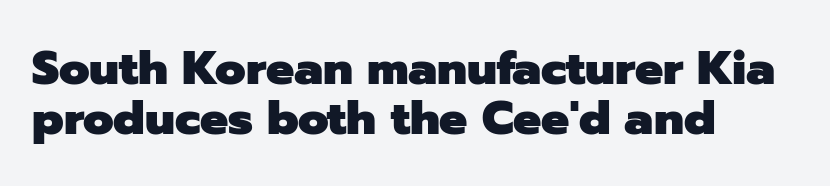
{"serif": "no", "italic": "no", "bold": "yes", "weight": "heavy", "width": "normal", "stroke_contrast": "low", "x_height": "medium", "monospaced": "no", "underline": "no", "align": "left", "line_spacing": "tight", "line_spacing_ratio": 1.06, "letter_spacing": "normal", "letter_spacing_em": 0.0, "glyph_px": 47}
